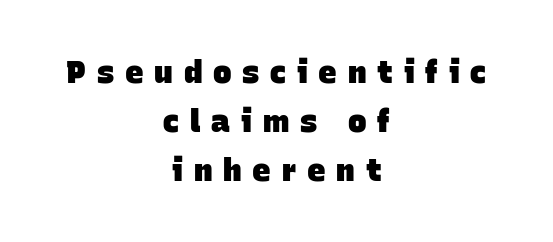
The letters are bold, with thick, heavy strokes. The glyphs in this specimen are sans serif. These lines stack symmetrically, like a column narrowing and widening about its center. Each word looks stretched out because of the extra space between its letters. The glyphs are unaccompanied by any horizontal stroke below them. These lines sit exactly where default settings would place them.
